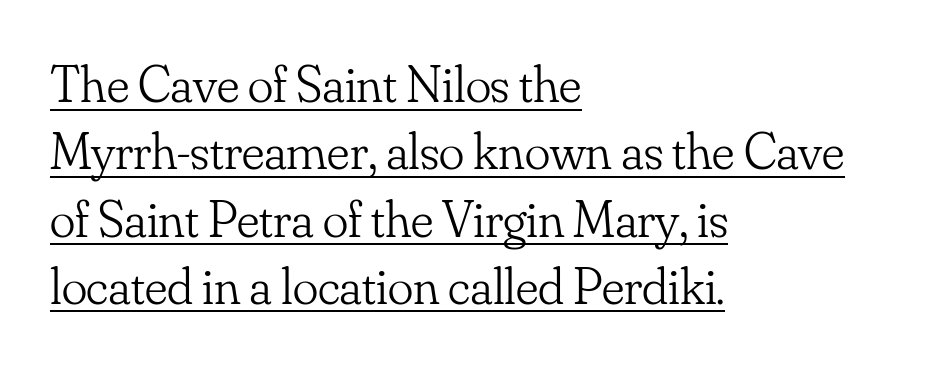
The image shows 53 px light serif type, upright; set left-aligned, normal line spacing (1.27x), normal letter spacing, underlined; low stroke contrast and a small x-height.
